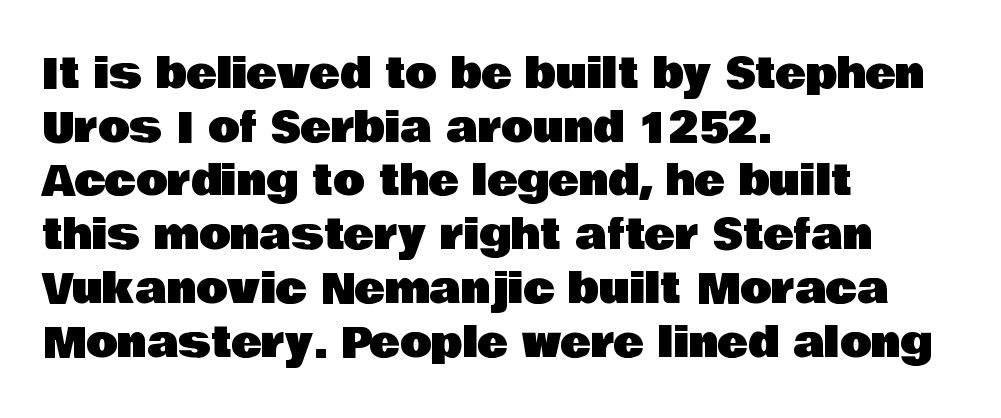
{"serif": "no", "italic": "no", "width": "normal", "stroke_contrast": "low", "x_height": "large", "monospaced": "no", "underline": "no", "align": "left", "line_spacing": "normal", "line_spacing_ratio": 1.31, "letter_spacing": "normal", "letter_spacing_em": 0.0, "glyph_px": 41}
